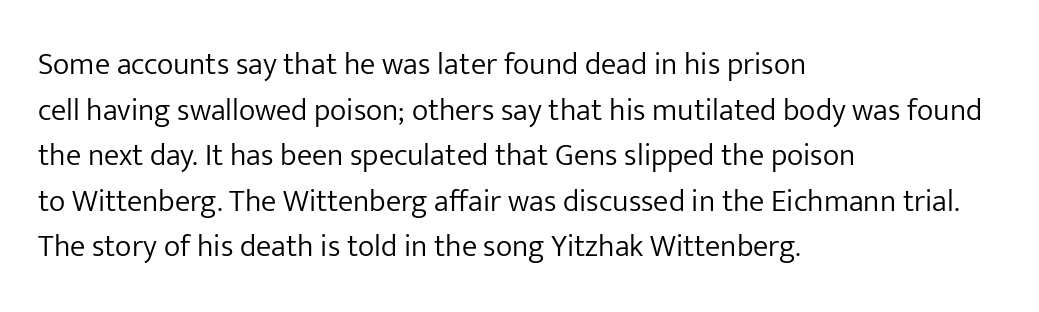
The image shows 31 px light sans-serif type, upright; set left-aligned, normal line spacing (1.47x), normal letter spacing, not underlined; low stroke contrast and a medium x-height.
